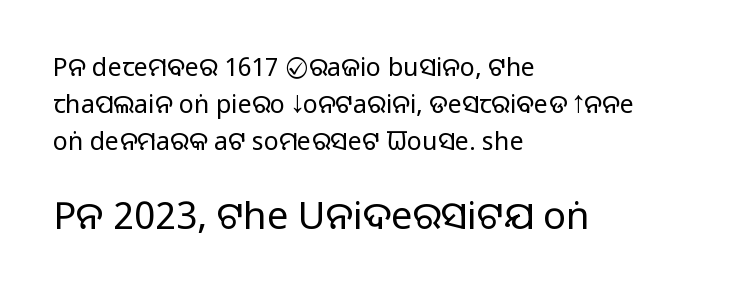
{"serif": "no", "italic": "no", "bold": "no", "weight": "regular", "width": "normal", "stroke_contrast": "low", "x_height": "large", "monospaced": "no", "underline": "no", "align": "left", "line_spacing": "normal", "line_spacing_ratio": 1.48, "letter_spacing": "normal", "letter_spacing_em": 0.0, "larger_block": "second", "size_ratio": 1.52, "glyph_px": 38}
